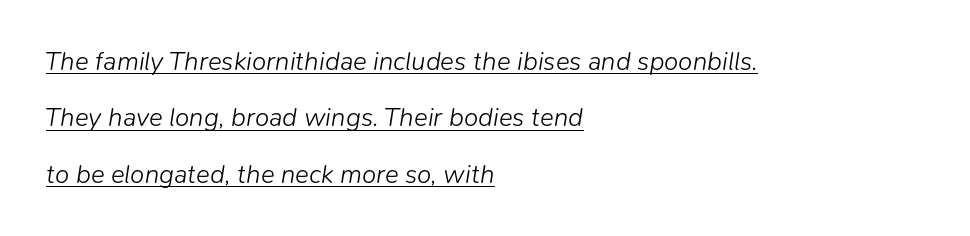
The image shows 26 px text type, italic (leaning right); set left-aligned, loose line spacing (2.17x), normal letter spacing, underlined.
